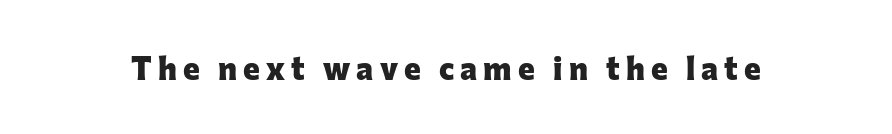
Typographically, this falls in the sans-serif category. No word sits above an underline. Is the type bold? Yes — the strokes are clearly thick and heavy. The letters stand straight up with perfectly vertical stems. The passage shown is typed in a proportional face where columns would drift.
